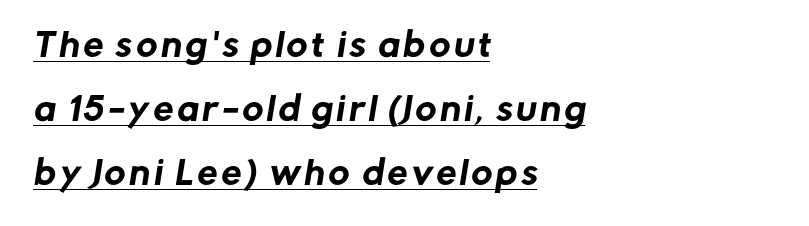
{"serif": "no", "width": "normal", "stroke_contrast": "low", "x_height": "medium", "monospaced": "no", "underline": "yes", "align": "left", "line_spacing": "loose", "line_spacing_ratio": 2.0, "glyph_px": 32}
